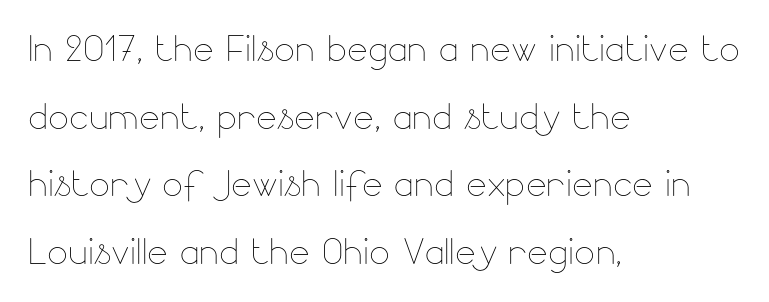
The strokes are not fattened; the text isn't bold. The letters stand upright; this is a roman face. Evenly set lines give the paragraph a standard silhouette. A typesetter would call this proportional, since set widths differ per character.
